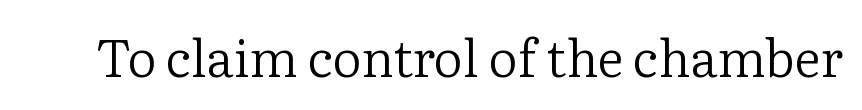
A typesetter would call this proportional, since set widths differ per character. The strokes are not fattened; the text isn't bold. Caption: standard tracking, unaltered. When letters stand straight like this, we call the style roman or upright. Clear beneath every line of the passage. Observe the serifs anchoring each vertical stroke in this sample.
